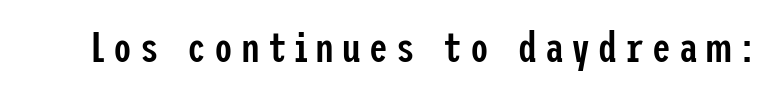
Typographically, this falls in the sans-serif category. Strokes here are thickened, but only to semibold level. The area under the type is left untouched. The typography opts for an upright posture over an oblique one.
